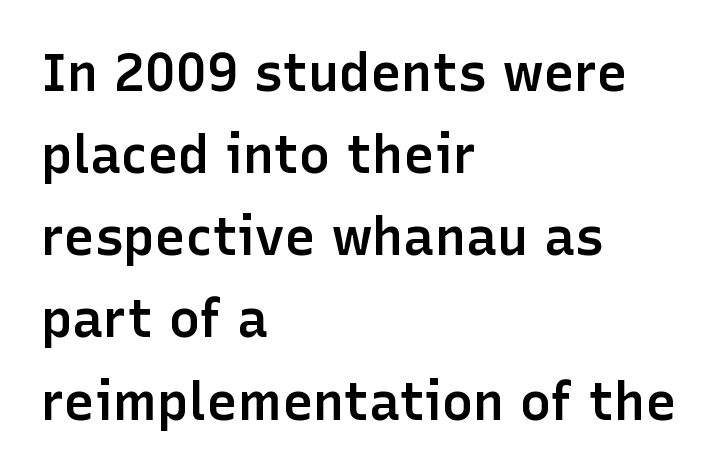
Q: Is the text bold? A: Semi-bold.
Q: Is the text italic (slanted)? A: No, it is upright.
Q: Is the typeface a serif or a sans-serif typeface? A: Sans-serif.
Q: Is the text underlined? A: No.
Q: How is the paragraph aligned? A: Left-aligned.
Q: Is the spacing between letters normal or unusually wide? A: Normal.
Q: Is the spacing between lines tight, normal or loose? A: Normal.
Q: Width (condensed, normal, or wide)? A: Normal.
Q: Stroke contrast? A: Low.
Q: x-height? A: Medium.
Q: Monospaced? A: No.
